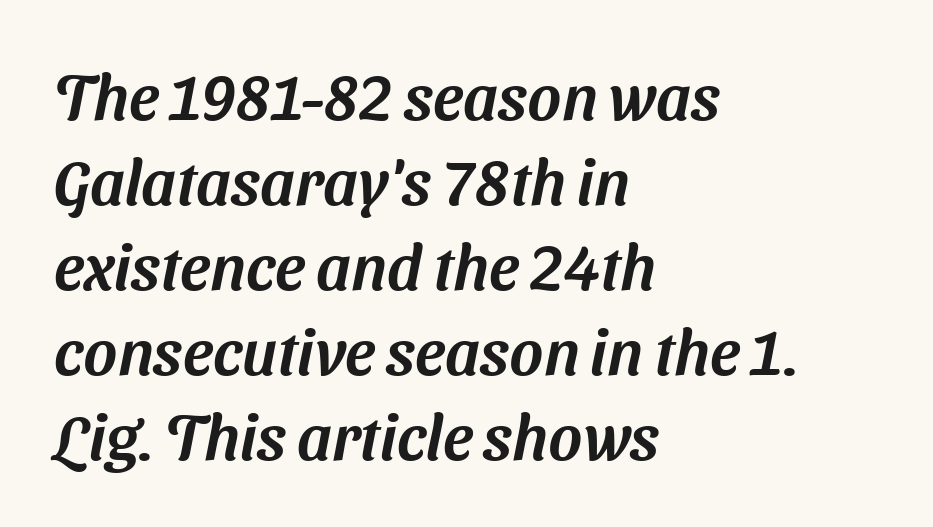
Q: Is the typeface a serif or a sans-serif typeface? A: Sans-serif.
Q: Is the text underlined? A: No.
Q: How is the paragraph aligned? A: Left-aligned.
Q: Is the spacing between letters normal or unusually wide? A: Normal.
Q: Is the spacing between lines tight, normal or loose? A: Normal.
Q: Width (condensed, normal, or wide)? A: Normal.
Q: Stroke contrast? A: Medium.
Q: x-height? A: Medium.
Q: Monospaced? A: No.
